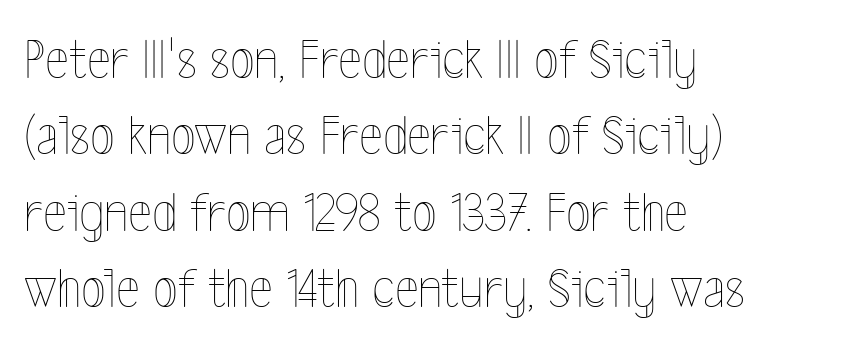
{"italic": "no", "bold": "no", "weight": "thin", "width": "condensed", "x_height": "medium", "monospaced": "no", "underline": "no", "align": "left", "line_spacing": "normal", "line_spacing_ratio": 1.34, "letter_spacing": "normal", "letter_spacing_em": 0.0, "glyph_px": 57}
